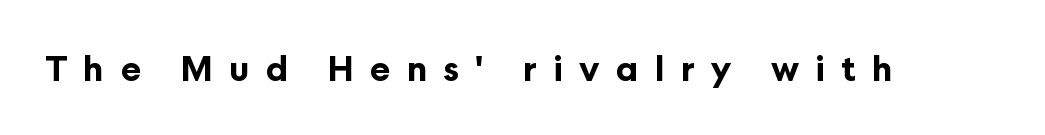
Q: Is the text bold? A: Yes.
Q: Is the text italic (slanted)? A: No, it is upright.
Q: Is the typeface a serif or a sans-serif typeface? A: Sans-serif.
Q: Is the text underlined? A: No.
Q: Is the spacing between letters normal or unusually wide? A: Unusually wide.
Q: Width (condensed, normal, or wide)? A: Normal.
Q: Stroke contrast? A: Low.
Q: x-height? A: Medium.
Q: Monospaced? A: No.
